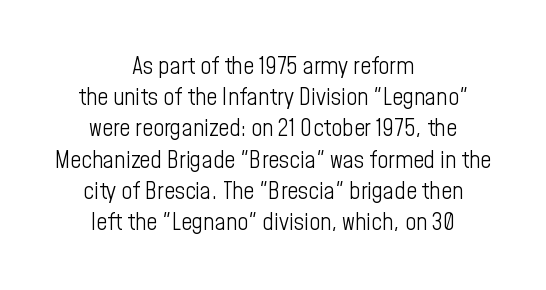
Regarding leading, the lines here are spaced in the standard way. Bold? No — there's no thickening of the strokes. The compositor balanced each line on the midline. Letter spacing: default.
